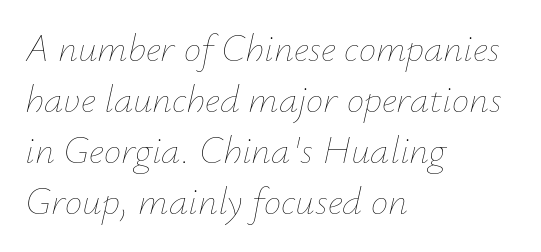
{"italic": "yes", "lean": "right", "slant_degrees": 12, "bold": "no", "weight": "thin", "width": "normal", "stroke_contrast": "low", "x_height": "small", "monospaced": "no", "underline": "no", "align": "left", "line_spacing": "normal", "line_spacing_ratio": 1.31, "letter_spacing": "normal", "letter_spacing_em": 0.0, "glyph_px": 39}
